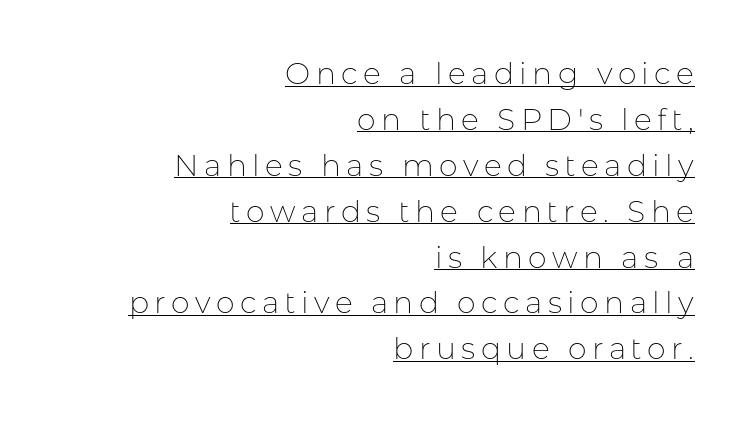
Q: Is the text bold? A: No.
Q: Is the text italic (slanted)? A: No, it is upright.
Q: Is the typeface a serif or a sans-serif typeface? A: Sans-serif.
Q: Is the text underlined? A: Yes.
Q: How is the paragraph aligned? A: Right-aligned.
Q: Is the spacing between lines tight, normal or loose? A: Normal.
Q: Width (condensed, normal, or wide)? A: Normal.
Q: Stroke contrast? A: Low.
Q: x-height? A: Medium.
Q: Monospaced? A: No.
